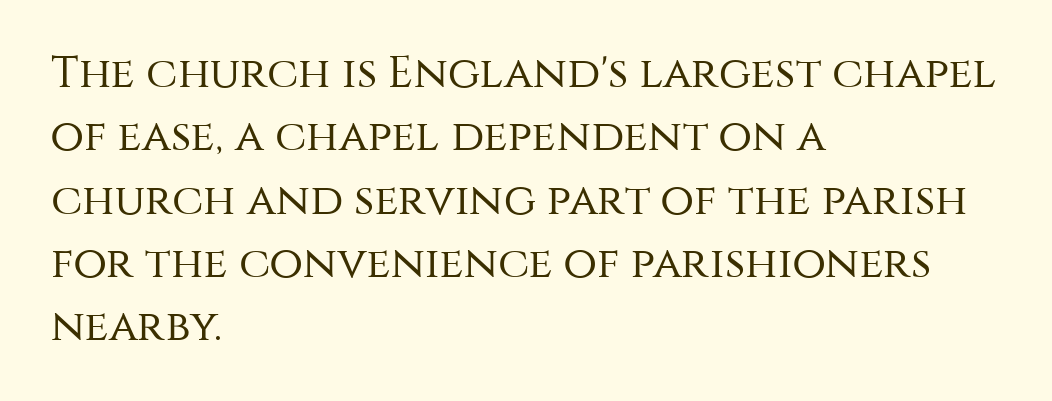
{"serif": "no", "italic": "no", "bold": "no", "weight": "regular", "width": "normal", "stroke_contrast": "medium", "x_height": "large", "monospaced": "no", "underline": "no", "align": "left", "line_spacing": "normal", "line_spacing_ratio": 1.44, "letter_spacing": "normal", "letter_spacing_em": 0.0, "glyph_px": 44}
